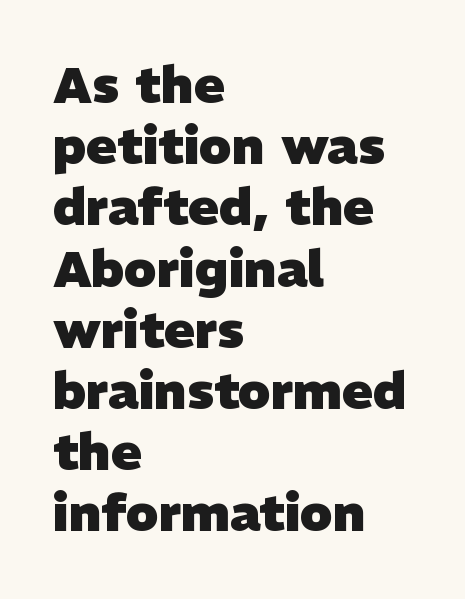
{"serif": "no", "bold": "yes", "weight": "heavy", "width": "normal", "stroke_contrast": "low", "x_height": "medium", "monospaced": "no", "underline": "no", "align": "left", "line_spacing_ratio": 1.2, "letter_spacing": "normal", "letter_spacing_em": 0.0, "glyph_px": 51}
